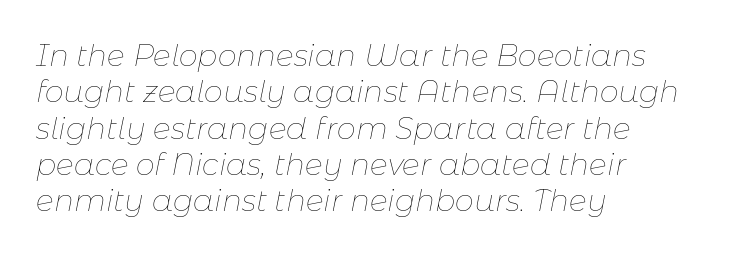
Q: Is the text bold? A: No.
Q: Is the text italic (slanted)? A: Yes, it leans right by about 11 degrees.
Q: Is the text underlined? A: No.
Q: How is the paragraph aligned? A: Left-aligned.
Q: Is the spacing between letters normal or unusually wide? A: Normal.
Q: Width (condensed, normal, or wide)? A: Normal.
Q: Stroke contrast? A: Low.
Q: x-height? A: Medium.
Q: Monospaced? A: No.
